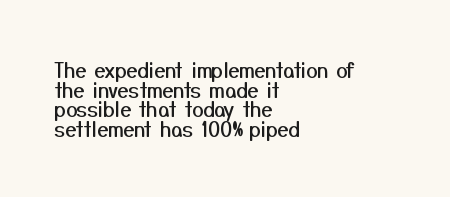
The image shows 20 px text type, upright; set left-aligned, tight line spacing (0.98x), normal letter spacing, not underlined.
